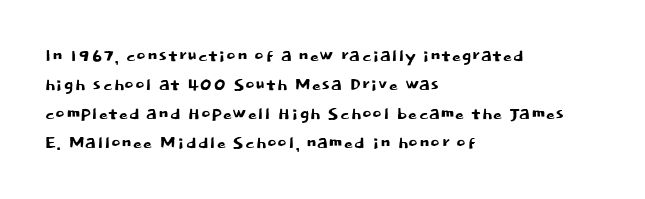
Q: Is the text italic (slanted)? A: No, it is upright.
Q: Is the text underlined? A: No.
Q: How is the paragraph aligned? A: Left-aligned.
Q: Is the spacing between letters normal or unusually wide? A: Normal.
Q: Is the spacing between lines tight, normal or loose? A: Normal.
